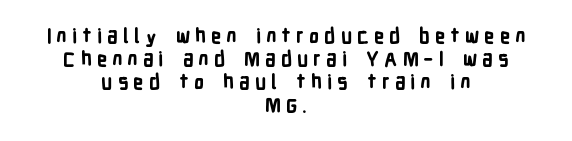
{"italic": "no", "bold": "yes", "underline": "no", "align": "center", "line_spacing": "tight", "line_spacing_ratio": 1.15, "letter_spacing": "wide", "letter_spacing_em": 0.25, "glyph_px": 20}
